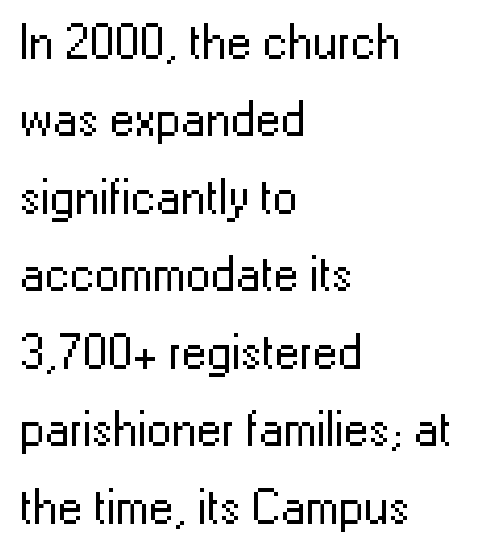
The image shows 50 px regular-weight sans-serif type, upright; set left-aligned, normal line spacing (1.55x), normal letter spacing, not underlined; low stroke contrast and a medium x-height.
